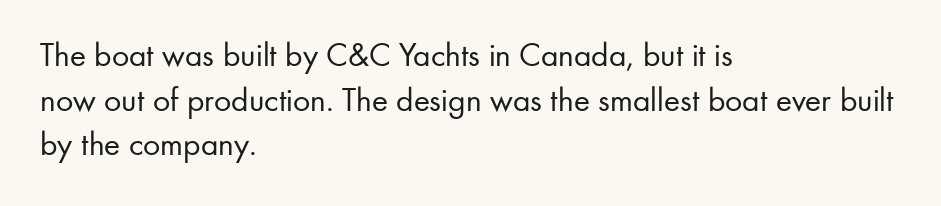
A bare baseline throughout the passage. There is no visible air inserted between adjacent glyphs. Is there any slant? The stems are plumb. The cut favours lightness, reaching ordinary text weight at its darkest. Looks like regular typesetting: each glyph gets only the width it needs.
